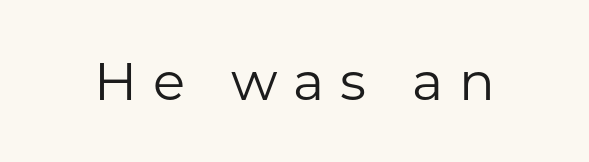
Tracking value appears strongly positive — letters spread wide. The face used here is proportionally spaced, like ordinary book or web type. The baseline area is clear. The passage shown is not bold in any degree. The letters stand upright; this is a roman face. Font category for this specimen: sans-serif.
